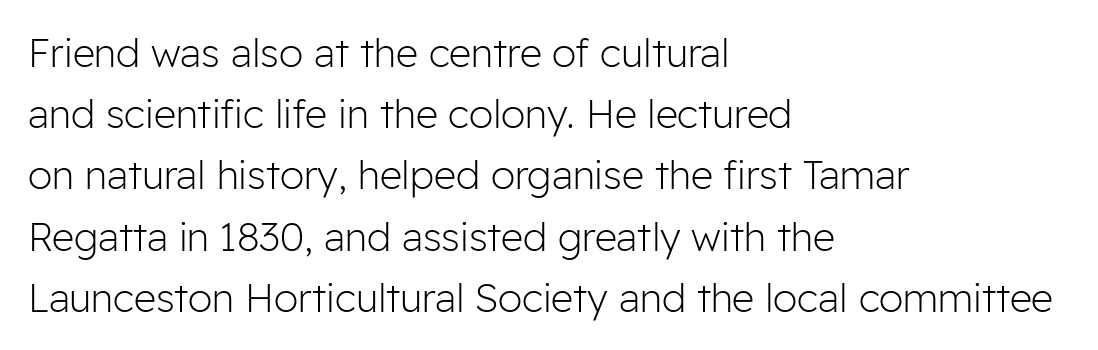
The image shows 39 px light sans-serif type, upright; set left-aligned, normal line spacing (1.57x), normal letter spacing, not underlined; low stroke contrast and a medium x-height.
